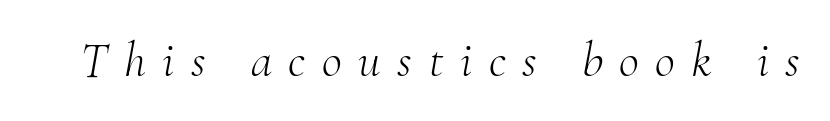
Q: Is the text bold? A: No.
Q: Is the text italic (slanted)? A: Yes, it leans right by about 10 degrees.
Q: Is the typeface a serif or a sans-serif typeface? A: Serif.
Q: Is the text underlined? A: No.
Q: Is the spacing between letters normal or unusually wide? A: Unusually wide.
Q: Width (condensed, normal, or wide)? A: Normal.
Q: Stroke contrast? A: Medium.
Q: x-height? A: Small.
Q: Monospaced? A: No.
